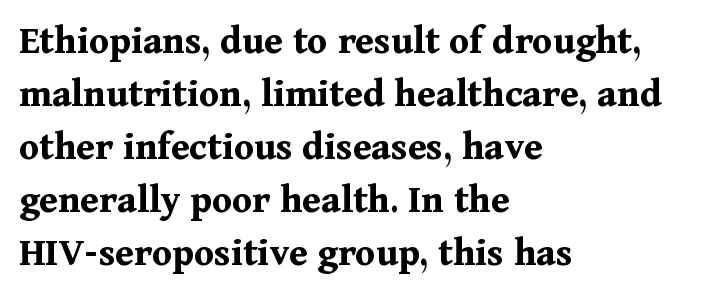
Summary of vertical rhythm: regular, with standard interline spacing. Think of a printed novel: that variable character pitch is what you see here. Weight check: bold — yes, fully. A roman cut, with each character standing at attention. Each word holds together tightly as a unit, with standard inter-letter gaps. Serif or sans? Serif — the stroke terminals have little feet.
